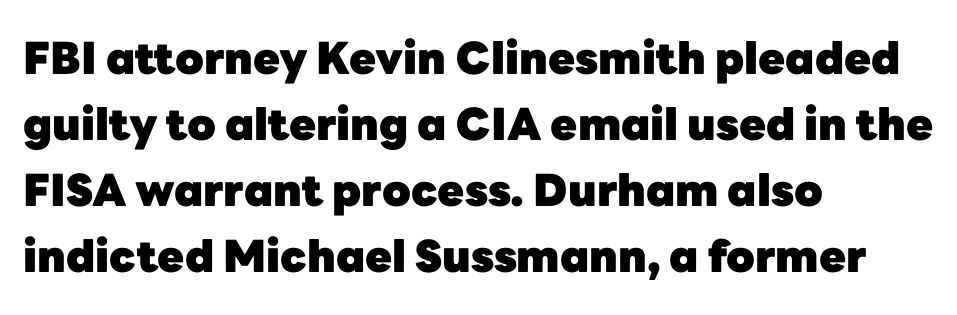
{"serif": "no", "italic": "no", "bold": "yes", "weight": "heavy", "width": "normal", "stroke_contrast": "low", "x_height": "medium", "monospaced": "no", "underline": "no", "align": "left", "line_spacing": "normal", "line_spacing_ratio": 1.5, "letter_spacing": "normal", "letter_spacing_em": 0.0, "glyph_px": 44}
